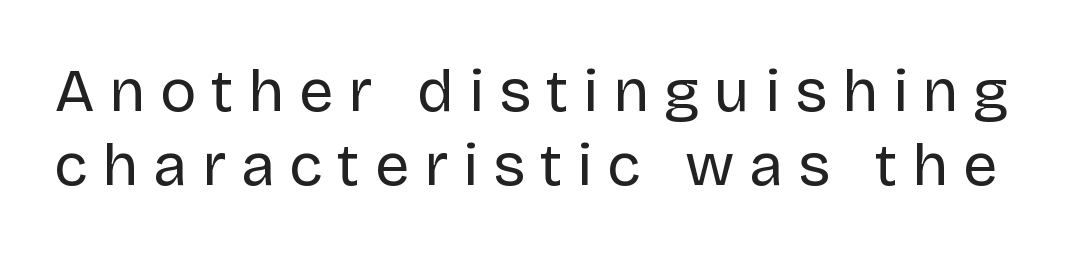
Q: Is the text bold? A: No.
Q: Is the text italic (slanted)? A: No, it is upright.
Q: Is the typeface a serif or a sans-serif typeface? A: Sans-serif.
Q: Is the text underlined? A: No.
Q: Is the spacing between letters normal or unusually wide? A: Unusually wide.
Q: Width (condensed, normal, or wide)? A: Normal.
Q: Stroke contrast? A: Low.
Q: x-height? A: Large.
Q: Monospaced? A: No.
